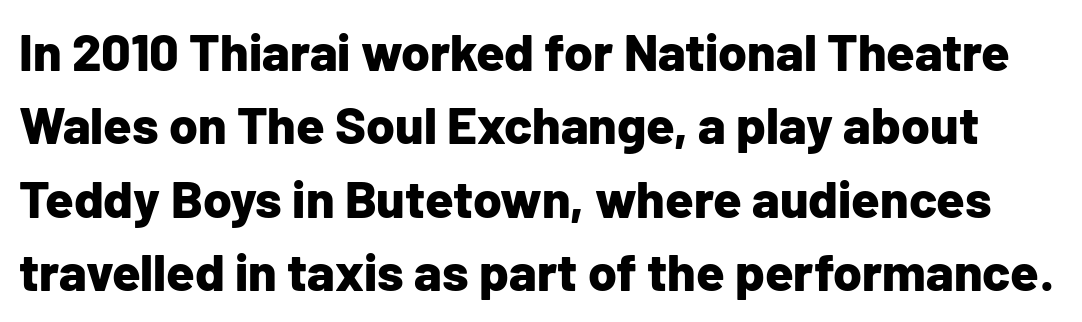
Q: Is the text bold? A: Yes.
Q: Is the text italic (slanted)? A: No, it is upright.
Q: Is the typeface a serif or a sans-serif typeface? A: Sans-serif.
Q: Is the text underlined? A: No.
Q: Is the spacing between letters normal or unusually wide? A: Normal.
Q: Is the spacing between lines tight, normal or loose? A: Normal.
Q: Width (condensed, normal, or wide)? A: Normal.
Q: Stroke contrast? A: Low.
Q: x-height? A: Medium.
Q: Monospaced? A: No.
